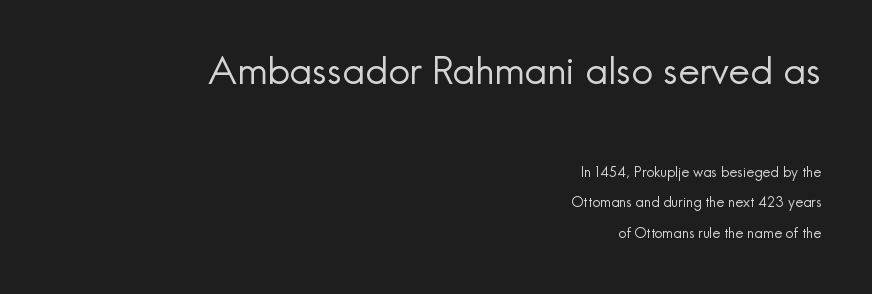
Q: Is the text bold? A: No.
Q: Is the text italic (slanted)? A: No, it is upright.
Q: Is the typeface a serif or a sans-serif typeface? A: Sans-serif.
Q: Is the text underlined? A: No.
Q: How is the paragraph aligned? A: Right-aligned.
Q: Is the spacing between letters normal or unusually wide? A: Normal.
Q: Is the spacing between lines tight, normal or loose? A: Loose.
Q: Which block of text is set in a larger size, the first (top) or the second (bottom)? A: The first (top) one.
Q: Width (condensed, normal, or wide)? A: Normal.
Q: x-height? A: Small.
Q: Monospaced? A: No.
